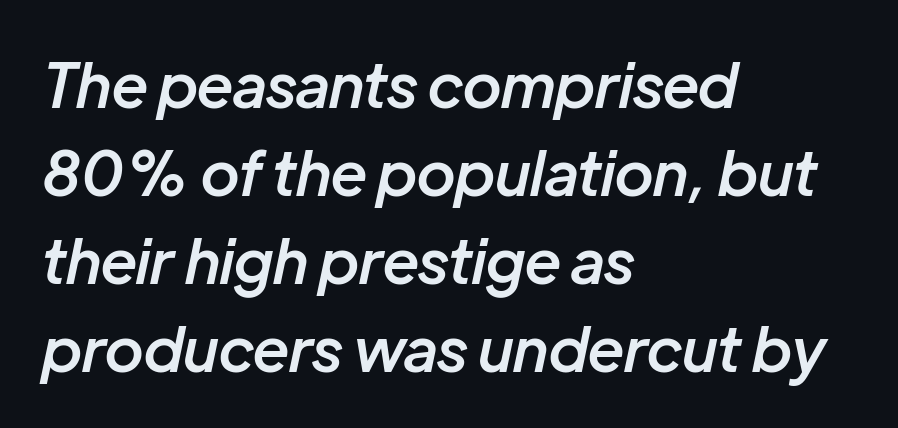
Q: Is the text bold? A: Semi-bold.
Q: Is the text italic (slanted)? A: Yes, it leans right by about 12 degrees.
Q: Is the text underlined? A: No.
Q: How is the paragraph aligned? A: Left-aligned.
Q: Is the spacing between letters normal or unusually wide? A: Normal.
Q: Is the spacing between lines tight, normal or loose? A: Normal.
Q: Width (condensed, normal, or wide)? A: Normal.
Q: Stroke contrast? A: Low.
Q: x-height? A: Medium.
Q: Monospaced? A: No.
